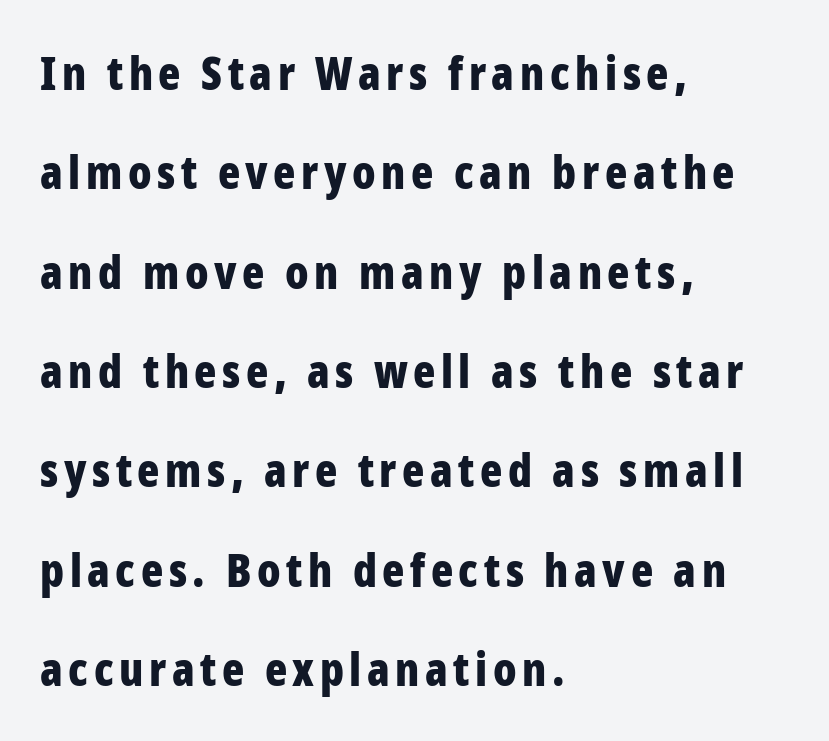
The image shows 46 px bold, condensed sans-serif type, upright; set left-aligned, loose line spacing (2.16x), not underlined; low stroke contrast and a medium x-height.
